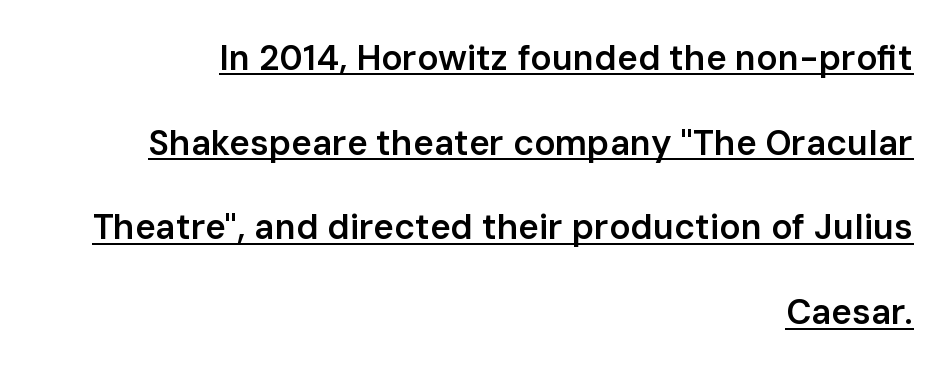
The image shows 35 px semibold sans-serif type, upright; set right-aligned, loose line spacing (2.42x), normal letter spacing, underlined; low stroke contrast and a medium x-height.
